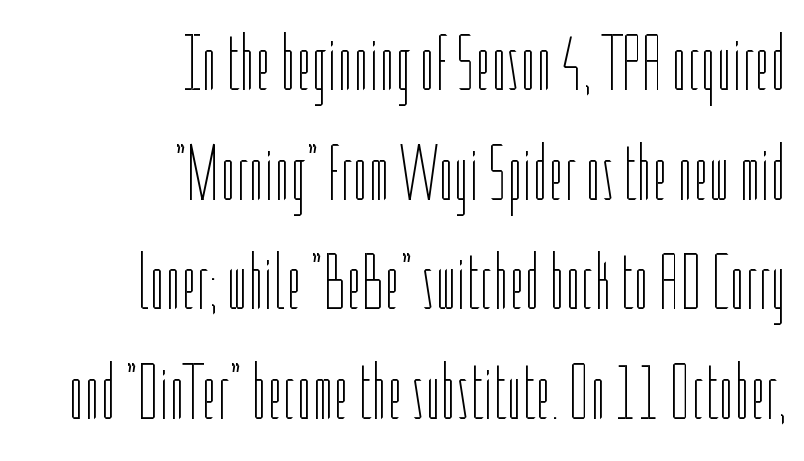
{"italic": "no", "bold": "no", "weight": "thin", "width": "condensed", "stroke_contrast": "low", "x_height": "medium", "monospaced": "no", "underline": "no", "align": "right", "line_spacing": "normal", "line_spacing_ratio": 1.37, "letter_spacing": "normal", "letter_spacing_em": 0.0, "glyph_px": 80}
